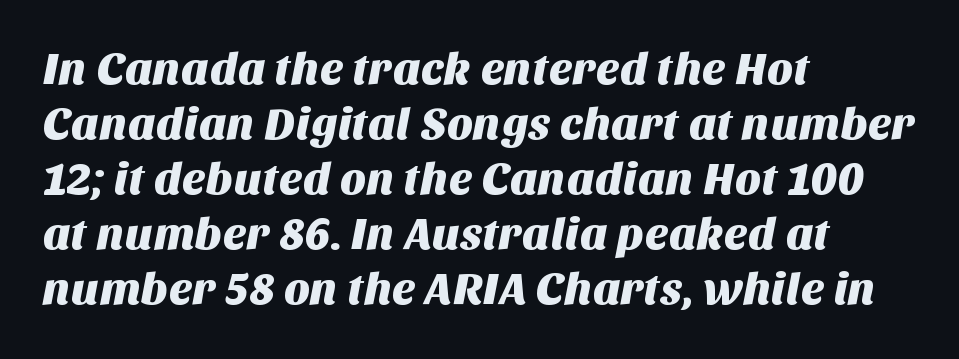
The image shows 45 px sans-serif type; set left-aligned, line spacing 1.22x, normal letter spacing, not underlined; medium stroke contrast and a large x-height.
